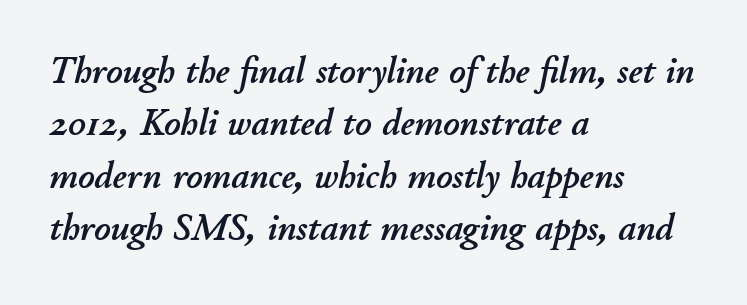
The image shows 39 px text type, italic (leaning right); set left-aligned, normal line spacing (1.34x), normal letter spacing, not underlined; low stroke contrast and a small x-height.
